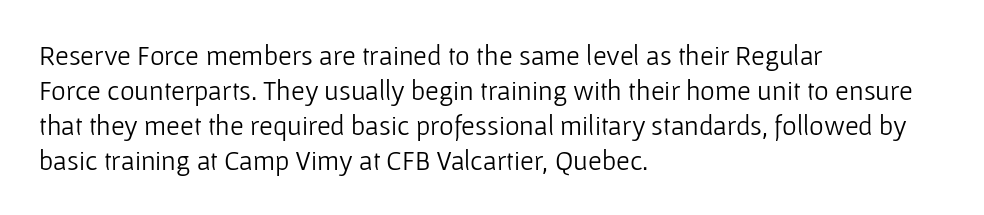
{"serif": "no", "italic": "no", "bold": "no", "weight": "light", "width": "normal", "stroke_contrast": "low", "x_height": "medium", "monospaced": "no", "underline": "no", "align": "left", "line_spacing": "normal", "line_spacing_ratio": 1.25, "letter_spacing": "normal", "letter_spacing_em": 0.0, "glyph_px": 28}
